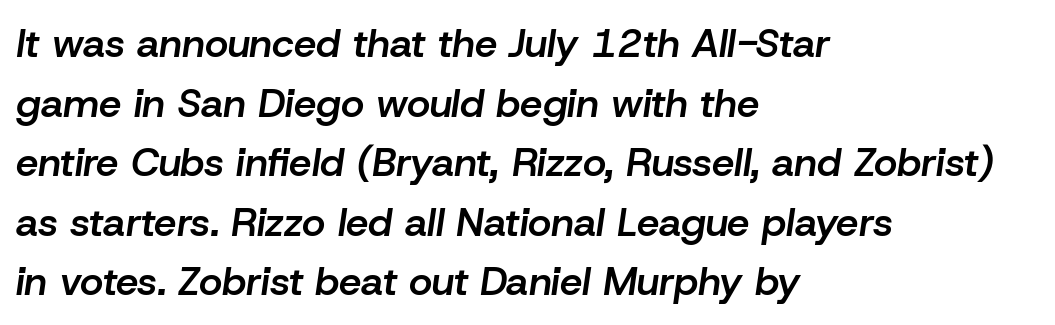
The line texture is even and compact thanks to regular tracking. Students, observe: this is what conventionally led text looks like. Would a proofreader flag this as italicized? Yes. This rendering features lettering with no underline. Every letter is mildly thick-stroked: semibold rather than bold. These lines are rendered in a variable-pitch font.
